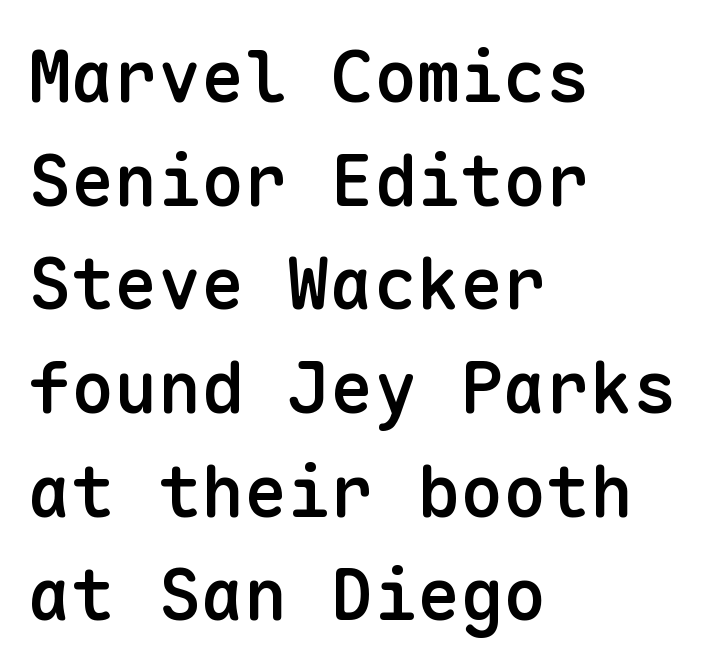
Only glyphs here, with clear space below each row. Glyph-to-glyph distance matches everyday printed text. Caption: semibold face, moderately heavy strokes. The rag falls on the right side of this text block.
